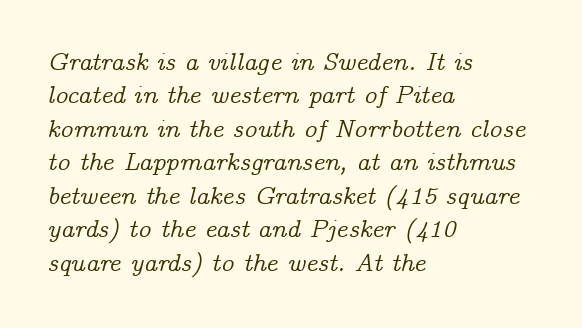
The image shows 25 px text type, italic (leaning right); set left-aligned, normal line spacing (1.34x), normal letter spacing, not underlined.
